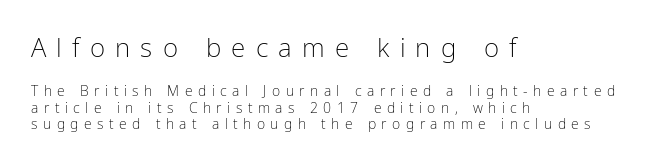
{"italic": "no", "bold": "no", "underline": "no", "align": "left", "line_spacing_ratio": 1.17, "letter_spacing": "wide", "letter_spacing_em": 0.39, "larger_block": "first", "size_ratio": 1.86, "glyph_px": 26}
